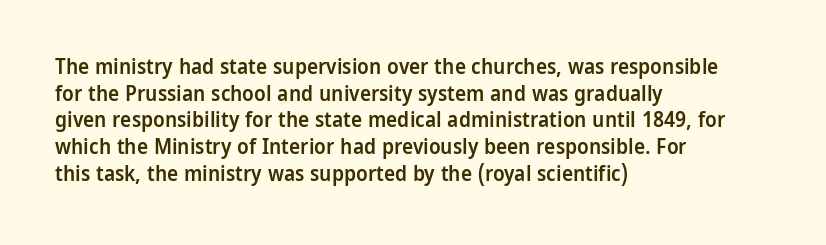
{"italic": "no", "bold": "semi", "underline": "no", "align": "left", "line_spacing": "normal", "line_spacing_ratio": 1.27, "letter_spacing": "normal", "letter_spacing_em": 0.0, "glyph_px": 21}
